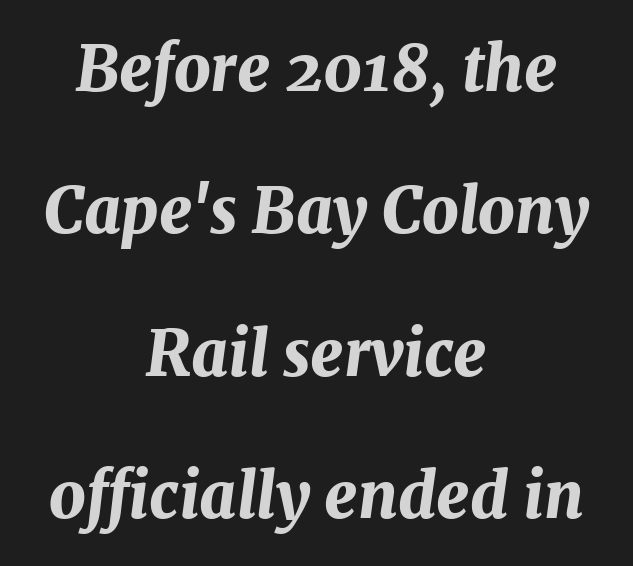
{"italic": "yes", "lean": "right", "slant_degrees": 7, "bold": "yes", "weight": "bold", "width": "normal", "stroke_contrast": "medium", "x_height": "medium", "monospaced": "no", "underline": "no", "align": "center", "line_spacing": "loose", "line_spacing_ratio": 2.26, "letter_spacing": "normal", "letter_spacing_em": 0.0, "glyph_px": 63}
